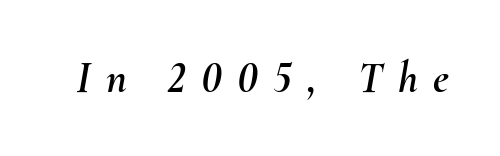
{"italic": "yes", "lean": "right", "slant_degrees": 10, "width": "normal", "stroke_contrast": "medium", "x_height": "small", "monospaced": "no", "underline": "no", "letter_spacing": "wide", "letter_spacing_em": 0.35, "glyph_px": 44}
